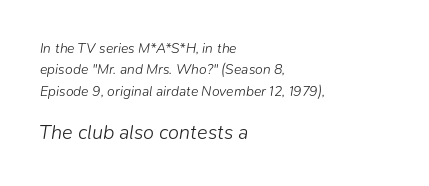
Decoration check: the copy has no underline. In terms of letterspacing, this is plain default setting. Heaviness? Minimal to ordinary, like unemphasized prose. The more generous point size was reserved for the lower chunk. Horizontal alignment here is leftward, the default for most running prose.
